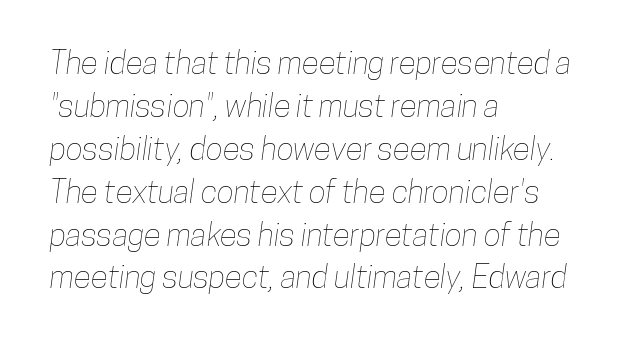
{"width": "condensed", "stroke_contrast": "low", "x_height": "medium", "monospaced": "no", "underline": "no", "align": "left", "line_spacing": "normal", "line_spacing_ratio": 1.34, "letter_spacing": "normal", "letter_spacing_em": 0.0, "glyph_px": 32}
